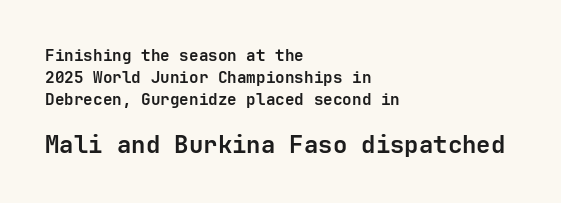
The image shows 24 px bold type, upright; set left-aligned, normal line spacing (1.37x), normal letter spacing, not underlined; the second (bottom) block is 1.5x larger.
